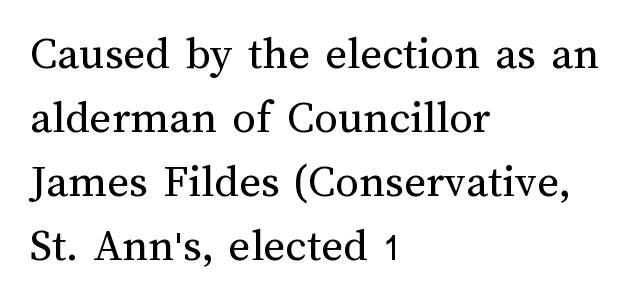
Q: Is the text bold? A: No.
Q: Is the text italic (slanted)? A: No, it is upright.
Q: Is the text underlined? A: No.
Q: How is the paragraph aligned? A: Left-aligned.
Q: Is the spacing between letters normal or unusually wide? A: Normal.
Q: Is the spacing between lines tight, normal or loose? A: Normal.
Q: Width (condensed, normal, or wide)? A: Normal.
Q: Stroke contrast? A: Medium.
Q: x-height? A: Medium.
Q: Monospaced? A: No.
